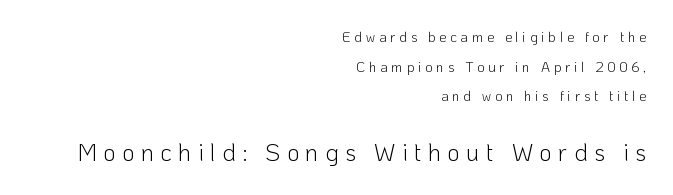
{"italic": "no", "bold": "no", "underline": "no", "align": "right", "line_spacing": "loose", "line_spacing_ratio": 2.11, "letter_spacing": "wide", "letter_spacing_em": 0.27, "larger_block": "second", "size_ratio": 1.71, "glyph_px": 24}
